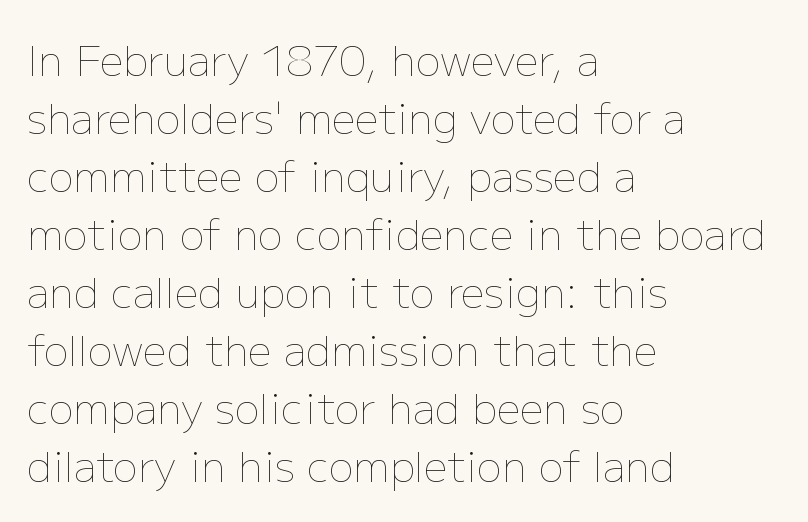
The passage shown is typed in a proportional face where columns would drift. Students, observe: this is what conventionally led text looks like. Heaviness? Minimal to ordinary, like unemphasized prose. Observe the ordinary spacing: letters are neighbours, not strangers.
